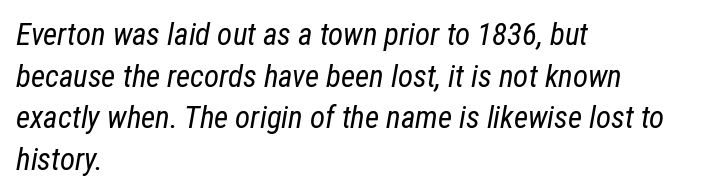
Students, note that the glyphs here touch the page at normal intervals. Summary of vertical rhythm: regular, with standard interline spacing. Character widths vary here, with narrow letters taking less room than wide ones. Words float on clear page, feet unadorned.
